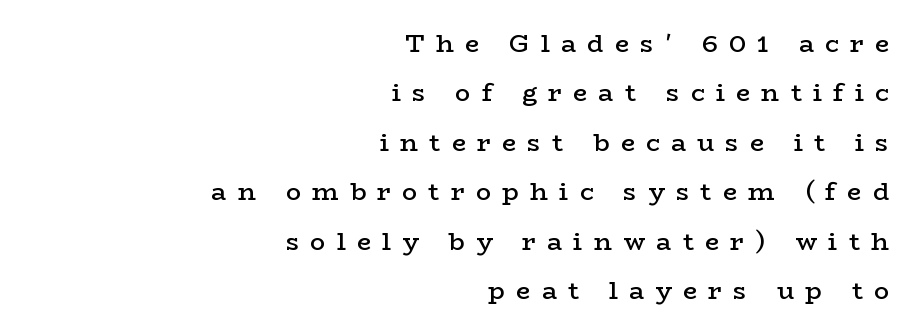
The image shows 25 px text type, upright; set right-aligned, loose line spacing (1.98x), unusually wide letter spacing (+0.45 em), not underlined.
